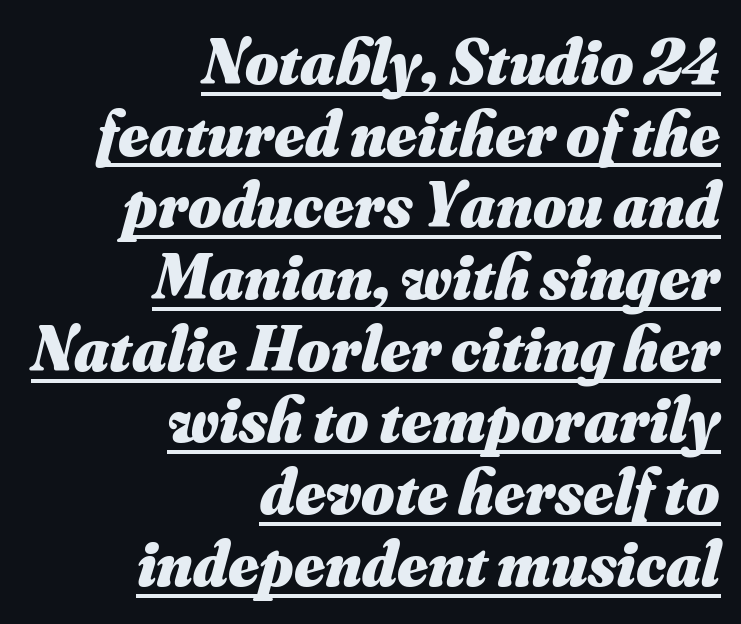
Q: Is the text bold? A: Yes.
Q: Is the text italic (slanted)? A: Yes, it leans right by about 16 degrees.
Q: Is the text underlined? A: Yes.
Q: How is the paragraph aligned? A: Right-aligned.
Q: Is the spacing between letters normal or unusually wide? A: Normal.
Q: Is the spacing between lines tight, normal or loose? A: Tight.
Q: Width (condensed, normal, or wide)? A: Normal.
Q: Stroke contrast? A: Medium.
Q: x-height? A: Small.
Q: Monospaced? A: No.
